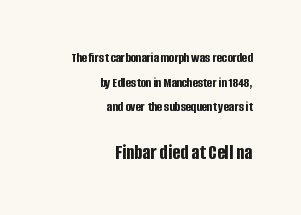
{"italic": "no", "bold": "yes", "underline": "no", "align": "right", "line_spacing_ratio": 1.76, "letter_spacing": "normal", "letter_spacing_em": 0.0, "larger_block": "second", "size_ratio": 1.5, "glyph_px": 21}
